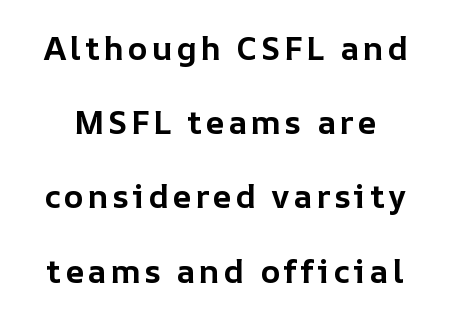
{"italic": "no", "bold": "yes", "weight": "bold", "width": "normal", "stroke_contrast": "low", "x_height": "medium", "monospaced": "no", "underline": "no", "line_spacing": "loose", "line_spacing_ratio": 2.25, "glyph_px": 33}
